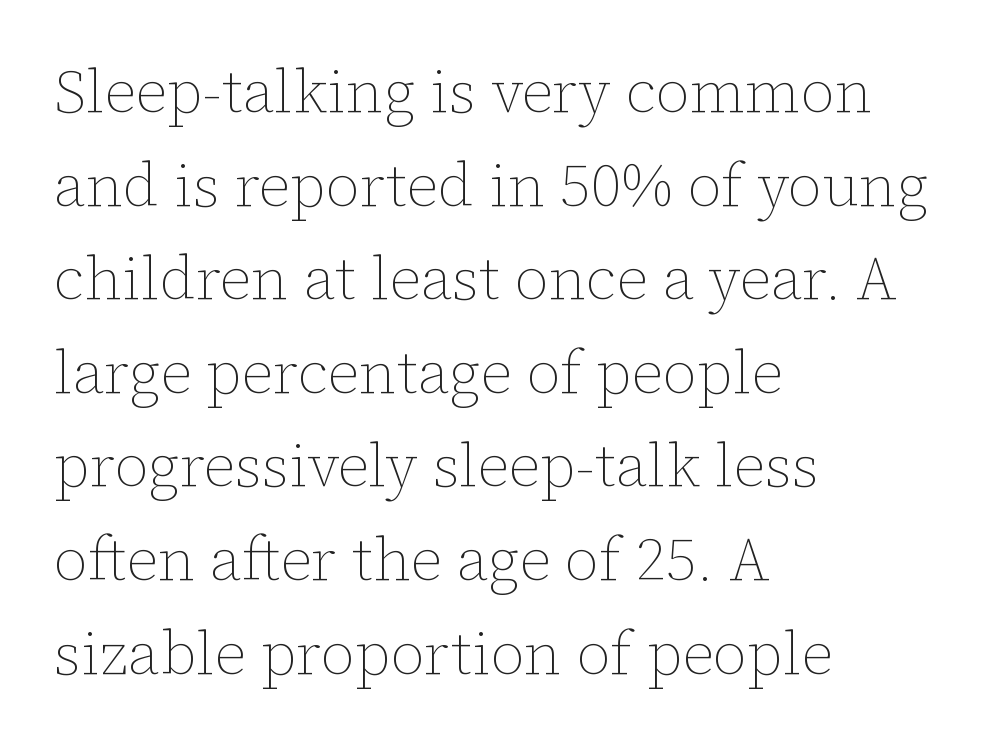
{"italic": "no", "bold": "no", "weight": "thin", "width": "normal", "stroke_contrast": "low", "x_height": "medium", "monospaced": "no", "underline": "no", "align": "left", "line_spacing": "normal", "line_spacing_ratio": 1.56, "letter_spacing": "normal", "letter_spacing_em": 0.0, "glyph_px": 60}
